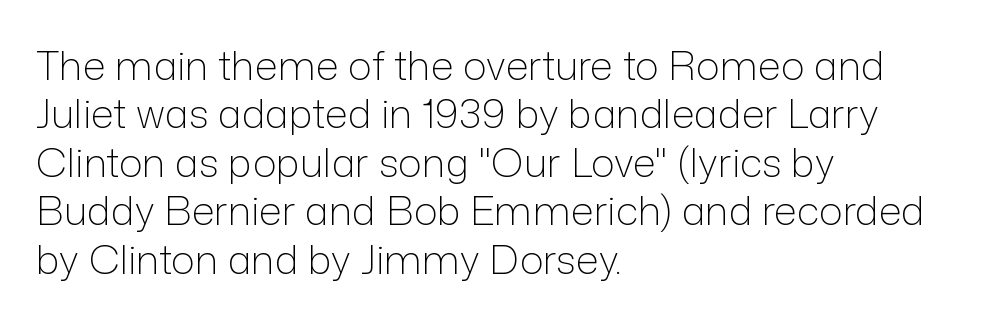
The image shows 40 px light sans-serif type, upright; set left-aligned, line spacing 1.21x, normal letter spacing, not underlined; low stroke contrast and a medium x-height.
